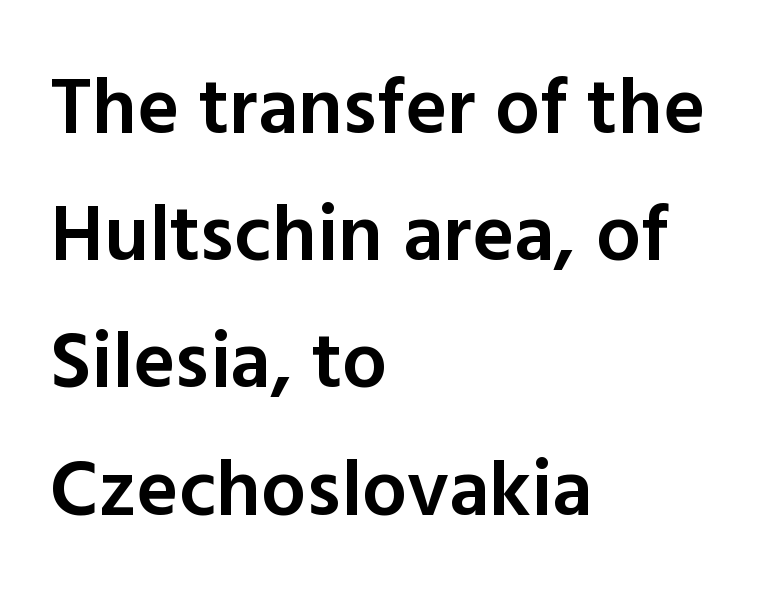
Q: Is the text bold? A: Semi-bold.
Q: Is the text italic (slanted)? A: No, it is upright.
Q: Is the typeface a serif or a sans-serif typeface? A: Sans-serif.
Q: Is the text underlined? A: No.
Q: How is the paragraph aligned? A: Left-aligned.
Q: Is the spacing between letters normal or unusually wide? A: Normal.
Q: Is the spacing between lines tight, normal or loose? A: Normal.
Q: Width (condensed, normal, or wide)? A: Normal.
Q: x-height? A: Medium.
Q: Monospaced? A: No.
